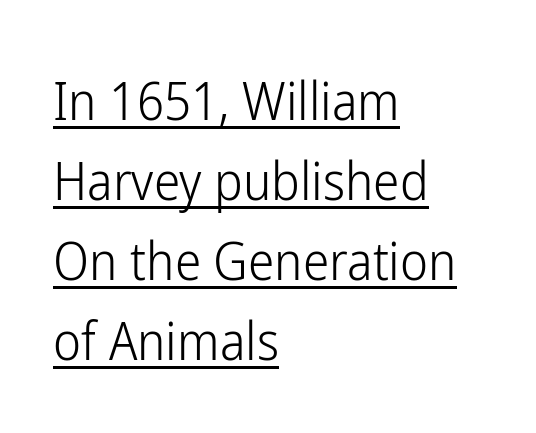
A typographer would call this underscored text. Ordinary non-slanted type is in use. Each letter keeps its own natural width here, so spacing adapts to shape. The lines are quadded left. Tracking value appears to be zero — textbook default spacing.
